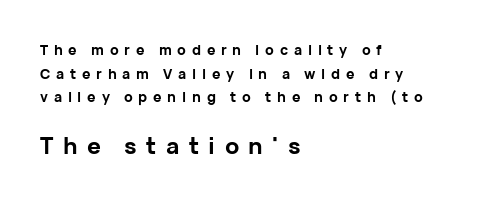
Descenders hang freely into open space. Reading down the block, your eye returns to a fixed left position each line. Quick note: interline space is typical. How are the letters spaced? Widely, with obvious added tracking.
